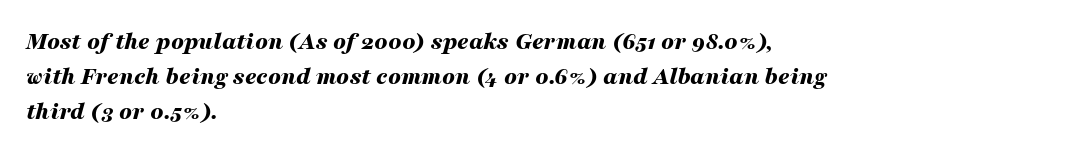
It's the slanting kind of type. Descender tails drop into unmarked territory. Does the leading feel generous? No, just average. The passage is arranged the way most books set body copy — flush left.
